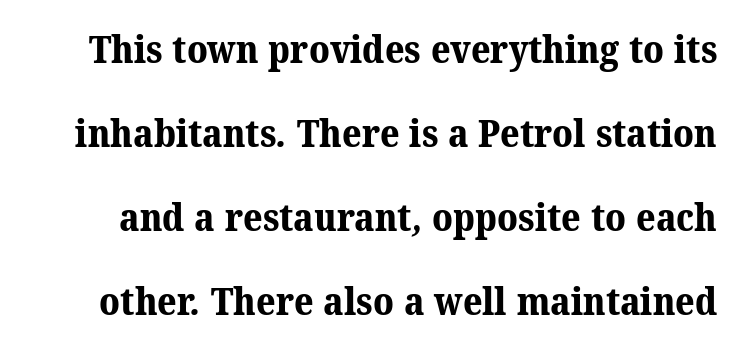
The image shows 38 px bold serif type; set loose line spacing (2.21x), normal letter spacing, not underlined; medium stroke contrast and a medium x-height.
